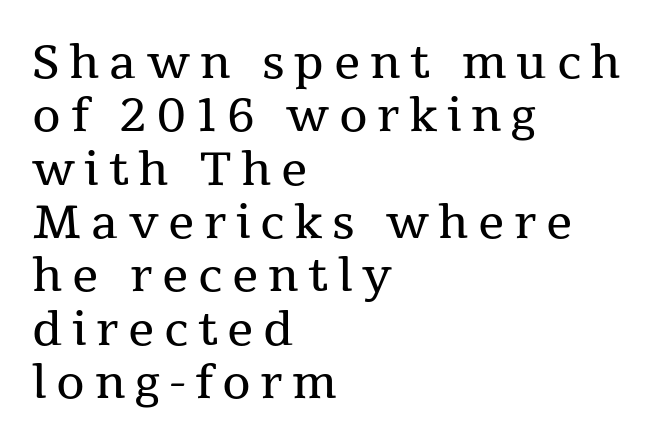
Q: Is the text bold? A: No.
Q: Is the text italic (slanted)? A: No, it is upright.
Q: Is the typeface a serif or a sans-serif typeface? A: Serif.
Q: Is the text underlined? A: No.
Q: How is the paragraph aligned? A: Left-aligned.
Q: Is the spacing between letters normal or unusually wide? A: Unusually wide.
Q: Width (condensed, normal, or wide)? A: Normal.
Q: Stroke contrast? A: Medium.
Q: x-height? A: Medium.
Q: Monospaced? A: No.
